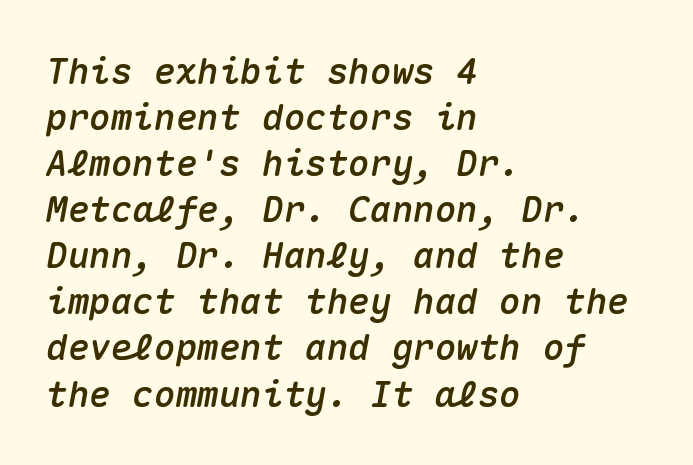
The letters are slanted; this is an italic face. Spacing verdict: monospaced, one width for all characters. In terms of letterspacing, this is plain default setting. These lines stack with their left ends in a neat column. Vertical spacing — default. Lines of text with bare space underneath.
